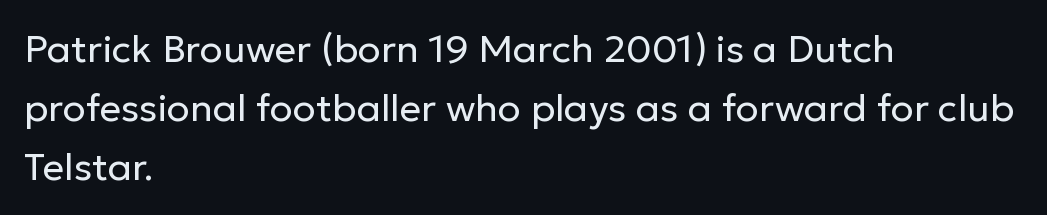
Q: Is the text bold? A: No.
Q: Is the text italic (slanted)? A: No, it is upright.
Q: Is the typeface a serif or a sans-serif typeface? A: Sans-serif.
Q: Is the text underlined? A: No.
Q: How is the paragraph aligned? A: Left-aligned.
Q: Is the spacing between letters normal or unusually wide? A: Normal.
Q: Is the spacing between lines tight, normal or loose? A: Normal.
Q: Width (condensed, normal, or wide)? A: Normal.
Q: Stroke contrast? A: Low.
Q: x-height? A: Medium.
Q: Monospaced? A: No.
